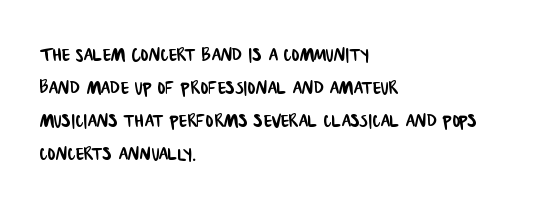
Q: Is the text underlined? A: No.
Q: How is the paragraph aligned? A: Left-aligned.
Q: Is the spacing between letters normal or unusually wide? A: Normal.
Q: Is the spacing between lines tight, normal or loose? A: Normal.
